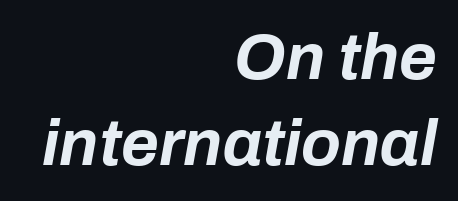
Normally led — the rows are evenly, conventionally spaced. This rendering features lettering with no underline. This rendering uses right alignment, leaving the left contour irregular. Italic? Definitely — the glyphs are oblique.
